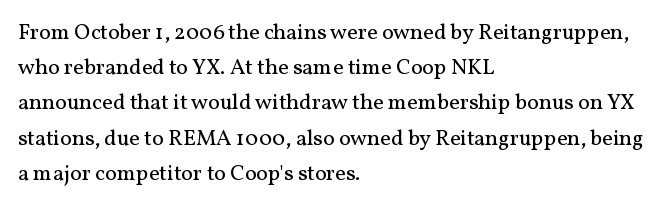
The image shows 22 px text type, upright; set left-aligned, normal line spacing (1.6x), normal letter spacing, not underlined.
